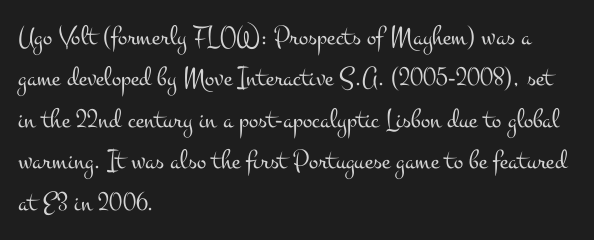
The cut favours lightness, reaching ordinary text weight at its darkest. The block of text has a typical density, with ordinary space between rows. Nobody touched the tracking dial on this one. Just letters on the line, the space beneath them empty. Compared with a centered layout, this one pins lines to the left instead.
